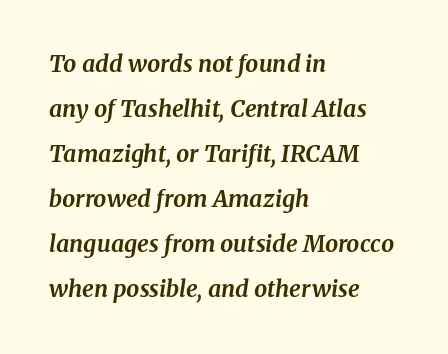
The image shows 23 px bold type, italic (leaning right); set left-aligned, loose line spacing (1.96x), normal letter spacing, not underlined.
